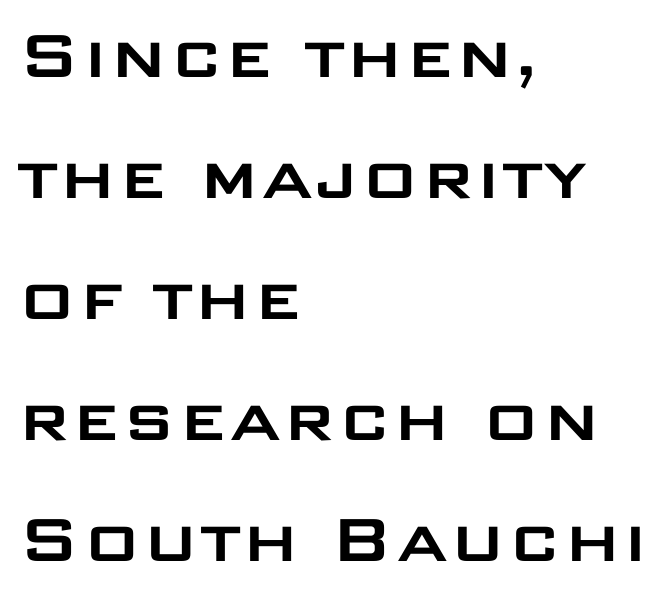
Line spacing here is normal. Do the characters align in a grid? No, the font is proportional. Unlike italic type, these characters show no tilt at all. No word sits above an underline. The face used here is rendered with its standard letterfit.
